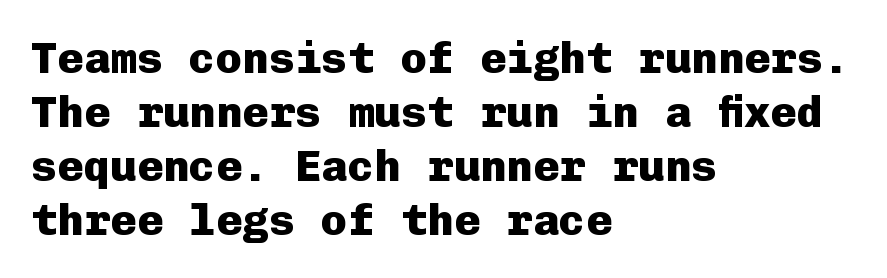
{"serif": "no", "italic": "no", "bold": "yes", "weight": "heavy", "width": "normal", "stroke_contrast": "low", "x_height": "medium", "monospaced": "yes", "underline": "no", "align": "left", "line_spacing_ratio": 1.23, "letter_spacing": "normal", "letter_spacing_em": 0.0, "glyph_px": 44}
